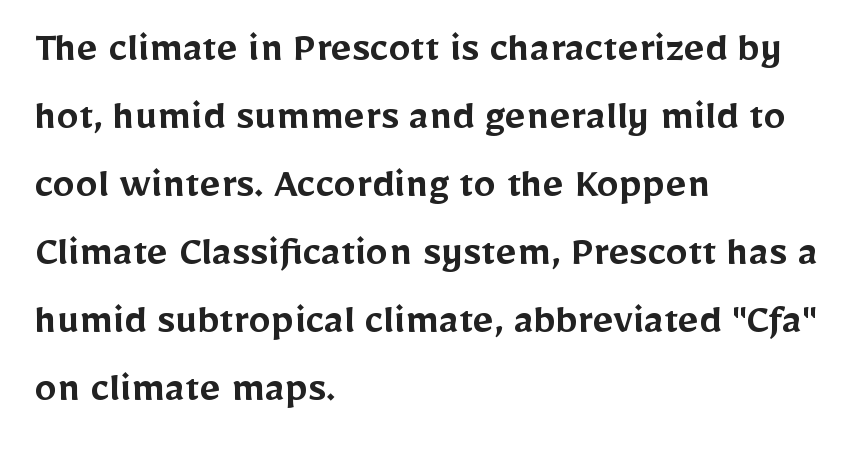
The image shows 45 px semibold sans-serif type, upright; set left-aligned, normal line spacing (1.51x), normal letter spacing, not underlined; low stroke contrast and a medium x-height.
